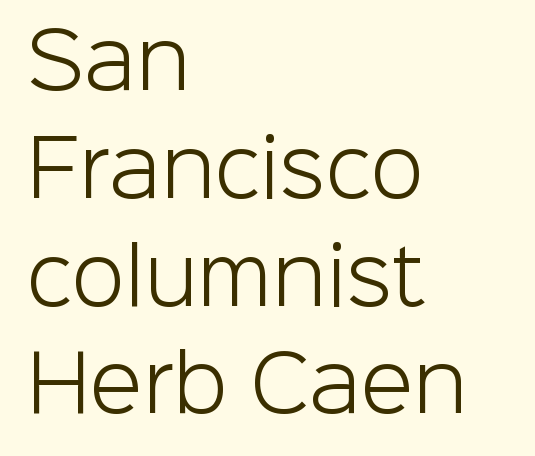
Q: Is the text bold? A: No.
Q: Is the text italic (slanted)? A: No, it is upright.
Q: Is the typeface a serif or a sans-serif typeface? A: Sans-serif.
Q: Is the text underlined? A: No.
Q: How is the paragraph aligned? A: Left-aligned.
Q: Is the spacing between letters normal or unusually wide? A: Normal.
Q: Is the spacing between lines tight, normal or loose? A: Normal.
Q: Width (condensed, normal, or wide)? A: Normal.
Q: Stroke contrast? A: Low.
Q: x-height? A: Medium.
Q: Monospaced? A: No.
